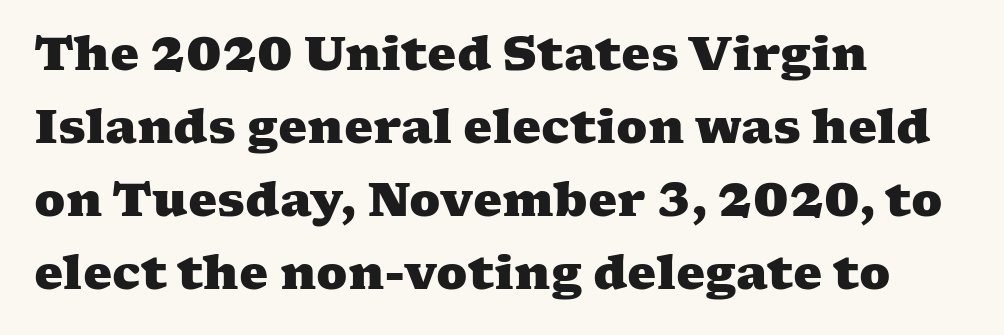
Q: Is the text bold? A: Yes.
Q: Is the typeface a serif or a sans-serif typeface? A: Serif.
Q: Is the text underlined? A: No.
Q: How is the paragraph aligned? A: Left-aligned.
Q: Is the spacing between letters normal or unusually wide? A: Normal.
Q: Is the spacing between lines tight, normal or loose? A: Normal.
Q: Width (condensed, normal, or wide)? A: Wide.
Q: Stroke contrast? A: Medium.
Q: x-height? A: Medium.
Q: Monospaced? A: No.
